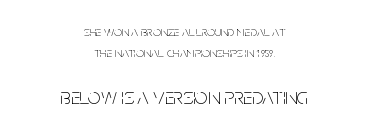
These lines are centered, leaving both edges ragged. Note: smaller setting up top, larger setting below. Check under the words: just untouched page. Each word holds together tightly as a unit, with standard inter-letter gaps. Think standard paragraph weight, or any step lighter than that.
